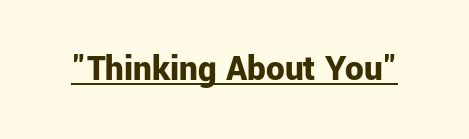
Q: Is the text bold? A: Yes.
Q: Is the text italic (slanted)? A: No, it is upright.
Q: Is the typeface a serif or a sans-serif typeface? A: Sans-serif.
Q: Is the text underlined? A: Yes.
Q: Is the spacing between letters normal or unusually wide? A: Normal.
Q: Width (condensed, normal, or wide)? A: Normal.
Q: Stroke contrast? A: Low.
Q: x-height? A: Medium.
Q: Monospaced? A: No.
